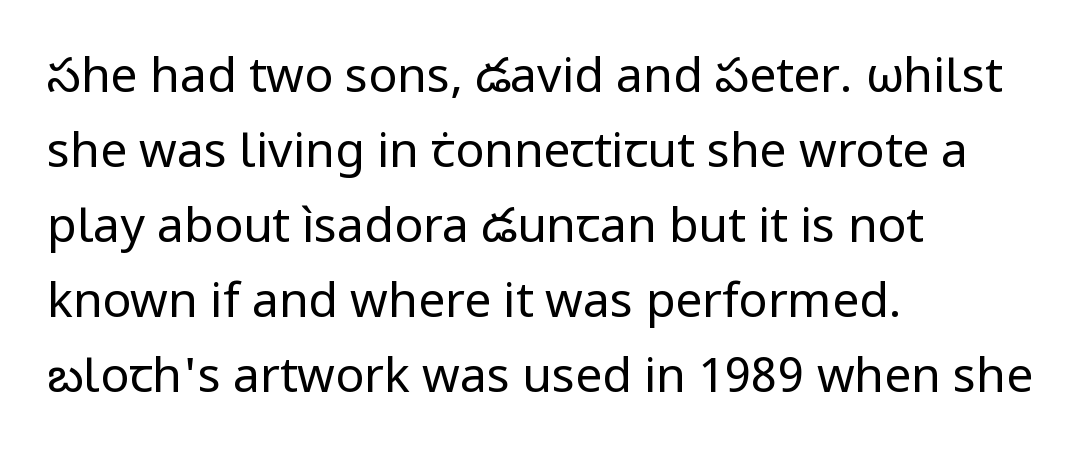
A typesetter would call this zero additional tracking. Reading down the block, your eye returns to a fixed left position each line. Rule under the text: the space is simply empty. Compared with a typical body face, this is equally light or lighter still.
